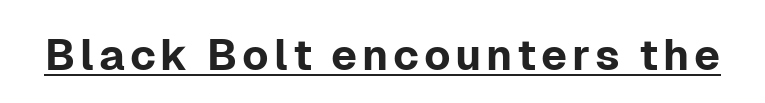
Every word sits above its own underline. Style check: upright. Examine the stroke ends and you'll find no serifs. Think of a printed novel: that variable character pitch is what you see here.
